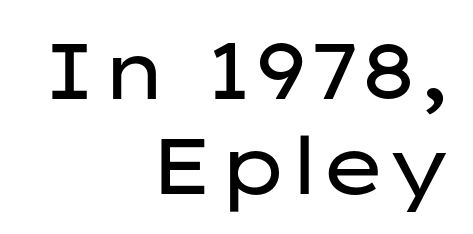
Q: Is the text bold? A: No.
Q: Is the text italic (slanted)? A: No, it is upright.
Q: Is the typeface a serif or a sans-serif typeface? A: Sans-serif.
Q: Is the text underlined? A: No.
Q: How is the paragraph aligned? A: Right-aligned.
Q: Is the spacing between letters normal or unusually wide? A: Normal.
Q: Width (condensed, normal, or wide)? A: Wide.
Q: Stroke contrast? A: Low.
Q: x-height? A: Medium.
Q: Monospaced? A: No.
